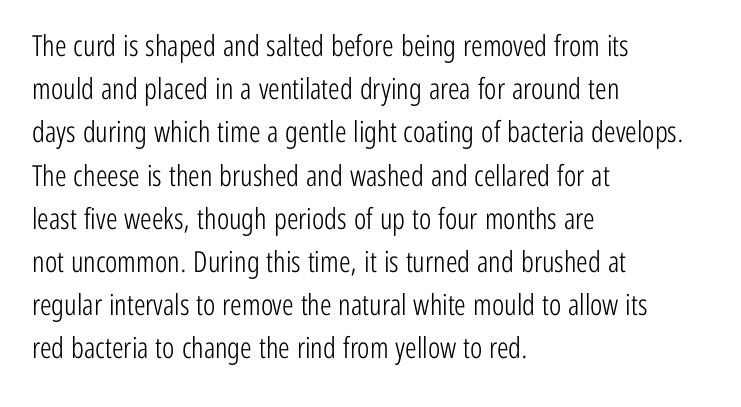
The gaps between neighbouring characters are ordinary and unremarkable. The specimen reads as upright at a glance. The cut favours lightness, reaching ordinary text weight at its darkest. The letters advance in unequal steps, a hallmark of proportional type.
